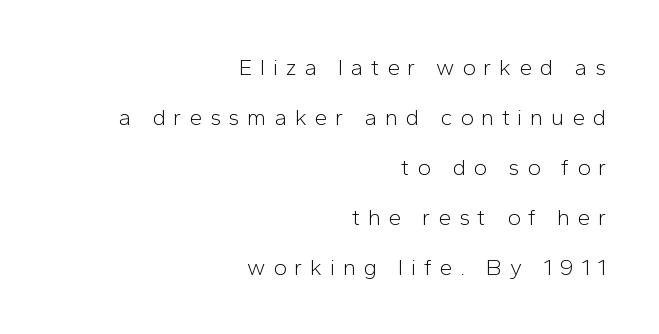
The image shows 23 px text type, upright; set right-aligned, loose line spacing (2.17x), unusually wide letter spacing (+0.33 em), not underlined.
